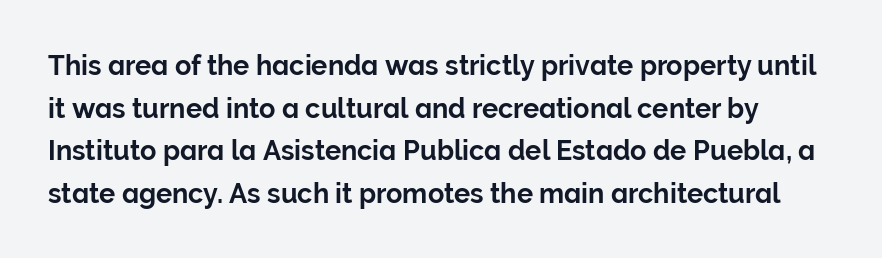
Q: Is the text italic (slanted)? A: No, it is upright.
Q: Is the text underlined? A: No.
Q: Is the spacing between letters normal or unusually wide? A: Normal.
Q: Is the spacing between lines tight, normal or loose? A: Normal.
